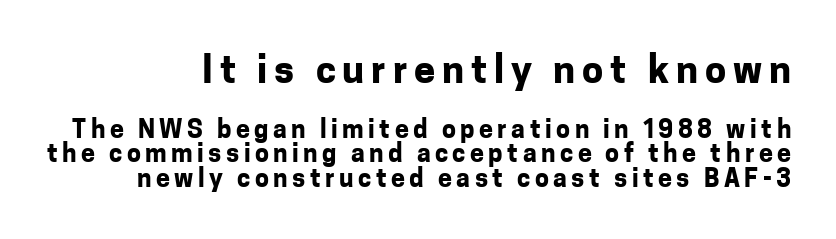
The image shows 38 px bold sans-serif type, upright; set right-aligned, tight line spacing (0.98x), not underlined; the first (top) block is 1.52x larger; low stroke contrast and a medium x-height.
